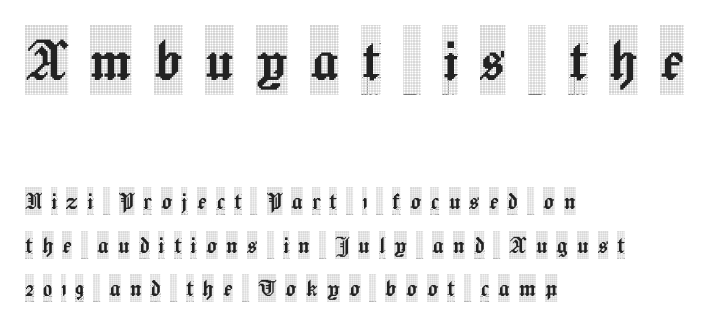
{"serif": "yes", "italic": "no", "width": "condensed", "x_height": "large", "monospaced": "no", "underline": "no", "align": "left", "line_spacing": "normal", "line_spacing_ratio": 1.54, "letter_spacing": "wide", "letter_spacing_em": 0.32, "larger_block": "first", "size_ratio": 2.46, "glyph_px": 69}
